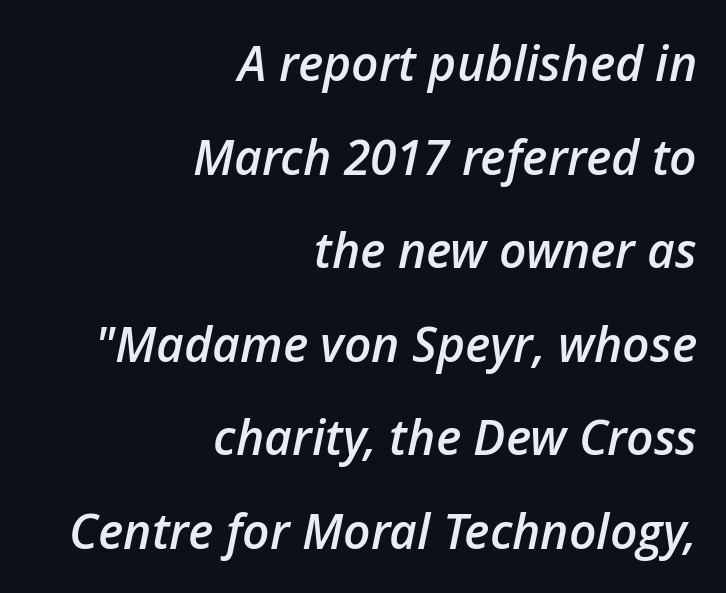
The image shows 48 px semibold type, italic (leaning right); set right-aligned, loose line spacing (1.95x), normal letter spacing, not underlined; low stroke contrast and a medium x-height.
